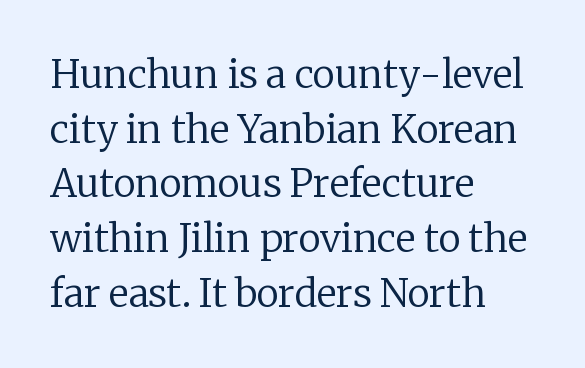
{"serif": "yes", "italic": "no", "bold": "no", "weight": "regular", "width": "normal", "stroke_contrast": "low", "x_height": "medium", "monospaced": "no", "underline": "no", "align": "left", "line_spacing": "normal", "line_spacing_ratio": 1.44, "letter_spacing": "normal", "letter_spacing_em": 0.0, "glyph_px": 38}
